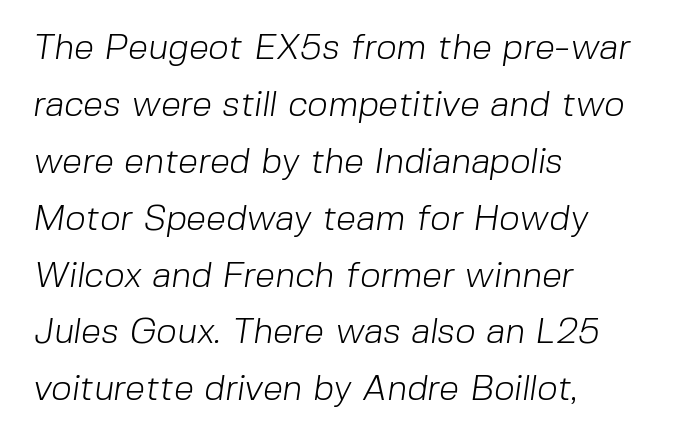
The image shows 36 px light sans-serif type; set left-aligned, normal line spacing (1.58x), normal letter spacing, not underlined; low stroke contrast and a medium x-height.
